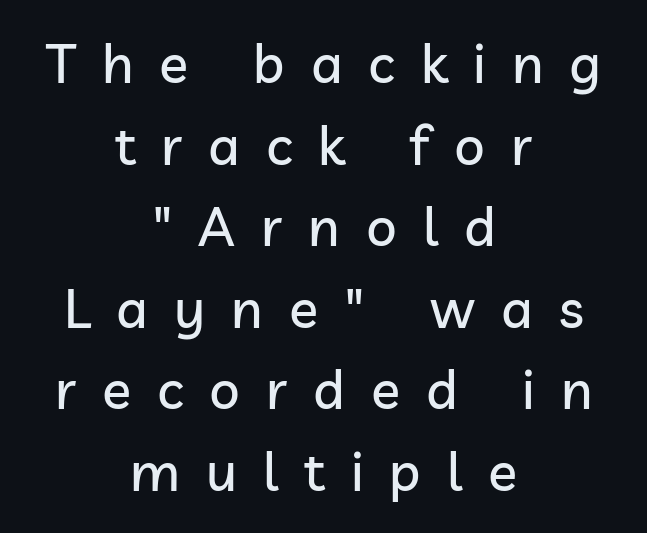
The image shows 54 px sans-serif type, upright; set centered, normal line spacing (1.51x), unusually wide letter spacing (+0.48 em), not underlined; low stroke contrast and a medium x-height.
